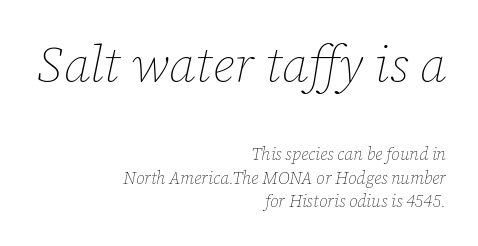
The image shows 51 px thin type, italic (leaning right); set right-aligned, normal line spacing (1.38x), normal letter spacing, not underlined; the first (top) block is 3.0x larger; low stroke contrast and a medium x-height.
